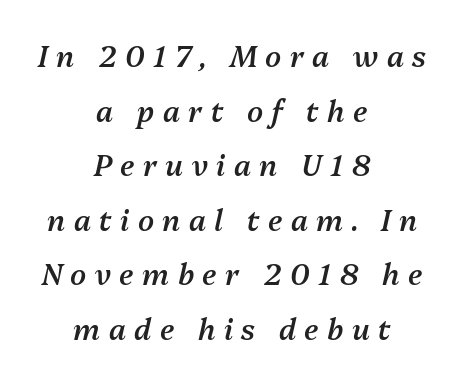
The image shows 29 px semibold type, italic (leaning right); set centered, line spacing 1.88x, unusually wide letter spacing (+0.29 em), not underlined; medium stroke contrast and a medium x-height.
